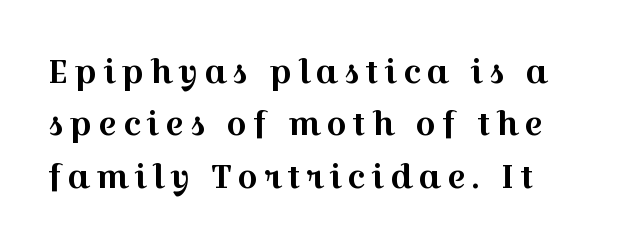
{"serif": "yes", "italic": "no", "width": "wide", "x_height": "medium", "monospaced": "no", "underline": "no", "line_spacing": "normal", "line_spacing_ratio": 1.64, "glyph_px": 32}
